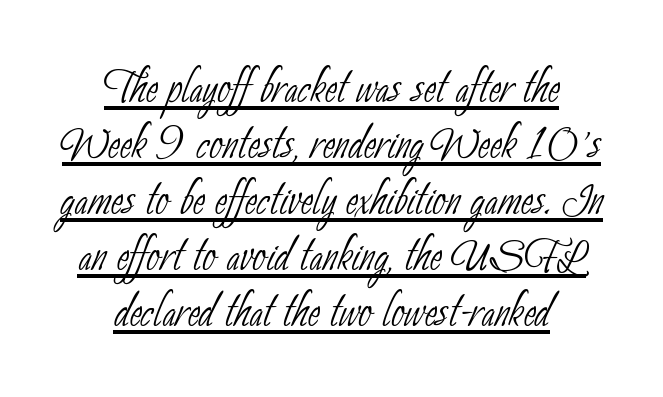
Spacing between characters is what you'd get straight out of the box. Font category for this specimen: sans-serif. Like a heading marked for emphasis, these lines bear an underscore. Vertically, the passage feels compressed, each row crowding the next. A typesetter would call this proportional, since set widths differ per character. Notice how the passage keeps no hard edge, just a central spine.
